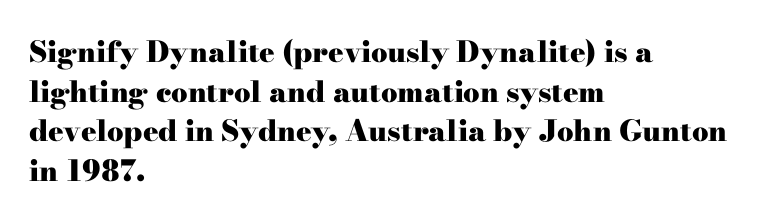
{"serif": "yes", "italic": "no", "bold": "yes", "weight": "heavy", "width": "wide", "stroke_contrast": "high", "x_height": "small", "monospaced": "no", "underline": "no", "align": "left", "line_spacing": "normal", "line_spacing_ratio": 1.37, "letter_spacing": "normal", "letter_spacing_em": 0.0, "glyph_px": 29}
